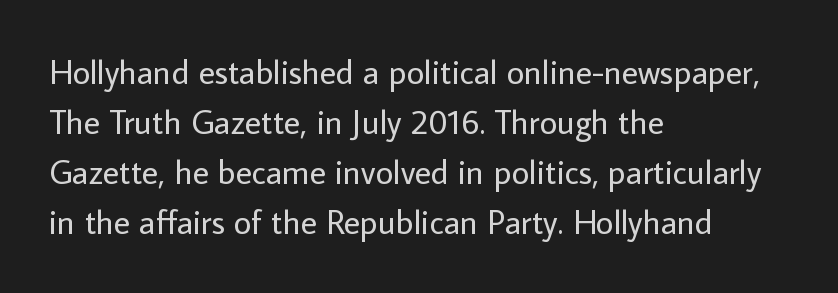
Nope, no serifs anywhere on these letters. Leading: standard. The string is rendered with underlining switched off. Here the designer chose a conventional face with non-uniform glyph widths. No extra ink here — the face is not bold. The letters sit at their default tracking, neither squeezed nor spread.
